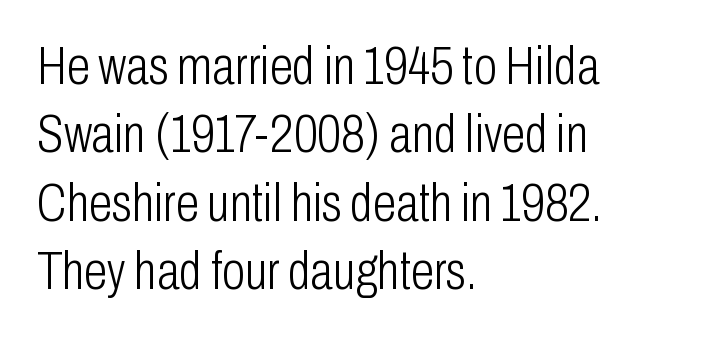
{"serif": "no", "italic": "no", "bold": "no", "weight": "light", "width": "condensed", "stroke_contrast": "low", "x_height": "medium", "monospaced": "no", "underline": "no", "align": "left", "line_spacing": "normal", "line_spacing_ratio": 1.29, "letter_spacing": "normal", "letter_spacing_em": 0.0, "glyph_px": 53}
